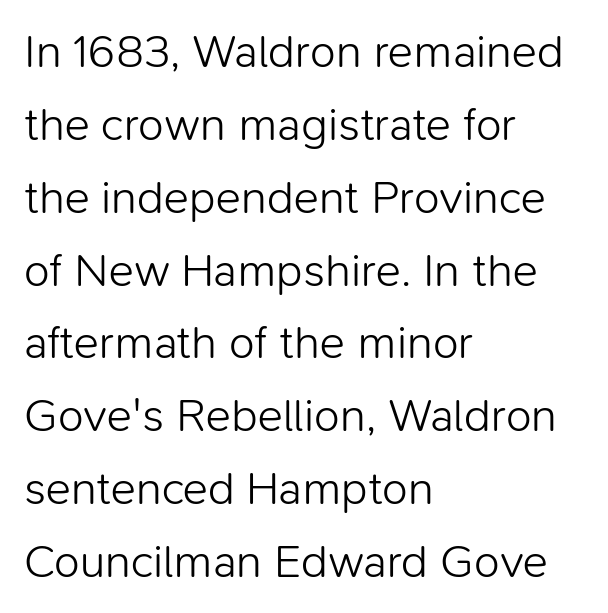
{"serif": "no", "italic": "no", "bold": "no", "weight": "light", "width": "normal", "stroke_contrast": "low", "x_height": "medium", "monospaced": "no", "underline": "no", "align": "left", "line_spacing": "normal", "line_spacing_ratio": 1.55, "letter_spacing": "normal", "letter_spacing_em": 0.0, "glyph_px": 47}
